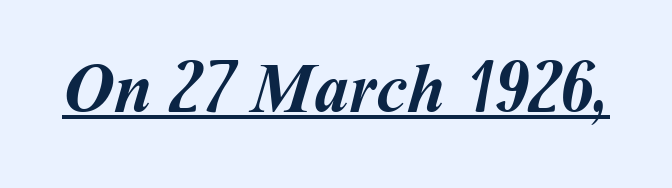
Looks like regular typesetting: each glyph gets only the width it needs. The glyphs have the mass of a bold cut. Caption: lettering with a line underneath. Words appear dense and cohesive because spacing is normal.
